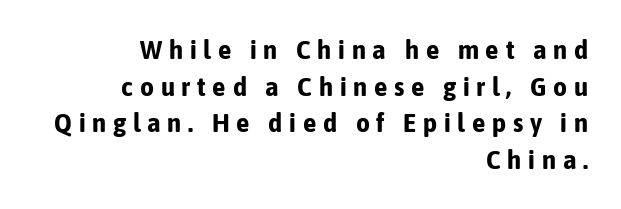
{"italic": "no", "bold": "yes", "underline": "no", "align": "right", "line_spacing": "normal", "line_spacing_ratio": 1.36, "letter_spacing": "wide", "letter_spacing_em": 0.25, "glyph_px": 27}
